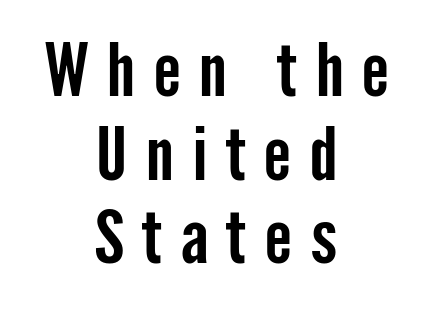
Q: Is the text italic (slanted)? A: No, it is upright.
Q: Is the typeface a serif or a sans-serif typeface? A: Sans-serif.
Q: Is the text underlined? A: No.
Q: How is the paragraph aligned? A: Centered.
Q: Is the spacing between letters normal or unusually wide? A: Unusually wide.
Q: Is the spacing between lines tight, normal or loose? A: Tight.
Q: Width (condensed, normal, or wide)? A: Condensed.
Q: Stroke contrast? A: Low.
Q: x-height? A: Medium.
Q: Monospaced? A: No.
